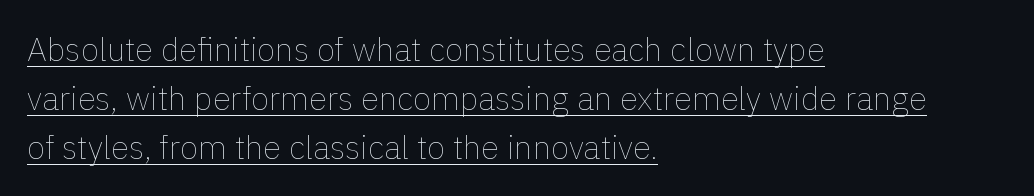
A quiet, ordinary-to-light weight characterises the typeface. This sample has the flowing, uneven cadence of proportional lettering. The rows are spaced the way most documents space them. There is no visible air inserted between adjacent glyphs.
